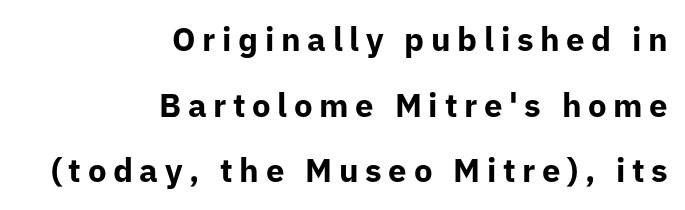
{"serif": "no", "italic": "no", "bold": "yes", "weight": "bold", "width": "normal", "stroke_contrast": "low", "x_height": "medium", "monospaced": "no", "underline": "no", "align": "right", "line_spacing": "loose", "line_spacing_ratio": 1.99, "letter_spacing": "wide", "letter_spacing_em": 0.2, "glyph_px": 33}
